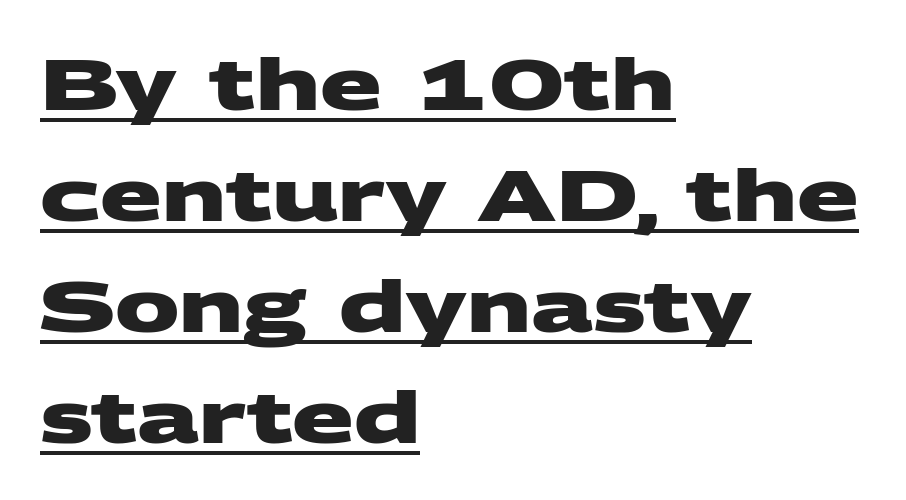
The image shows 72 px heavy, wide sans-serif type; set left-aligned, normal line spacing (1.54x), normal letter spacing, underlined; medium stroke contrast and a large x-height.
